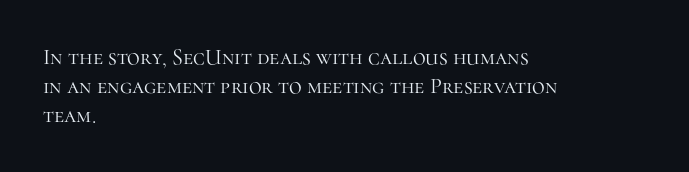
{"italic": "no", "bold": "no", "underline": "no", "align": "left", "line_spacing": "normal", "line_spacing_ratio": 1.31, "letter_spacing": "normal", "letter_spacing_em": 0.0, "glyph_px": 22}
